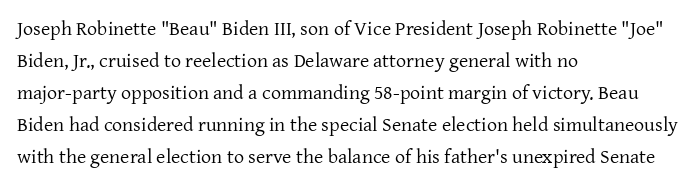
The image shows 20 px text type, upright; set left-aligned, normal line spacing (1.6x), normal letter spacing, not underlined.
